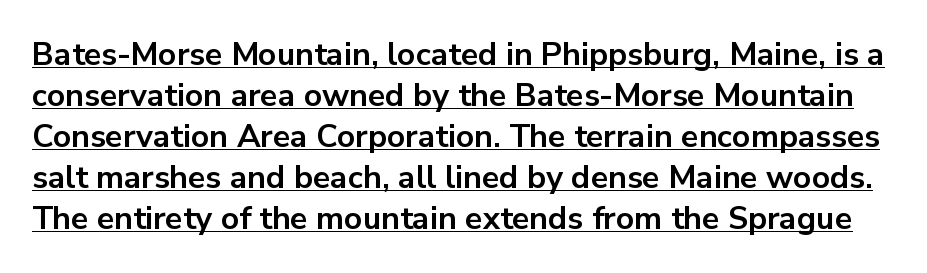
Q: Is the text bold? A: Yes.
Q: Is the text italic (slanted)? A: No, it is upright.
Q: Is the typeface a serif or a sans-serif typeface? A: Sans-serif.
Q: Is the text underlined? A: Yes.
Q: Is the spacing between letters normal or unusually wide? A: Normal.
Q: Is the spacing between lines tight, normal or loose? A: Normal.
Q: Width (condensed, normal, or wide)? A: Normal.
Q: Stroke contrast? A: Low.
Q: x-height? A: Medium.
Q: Monospaced? A: No.
